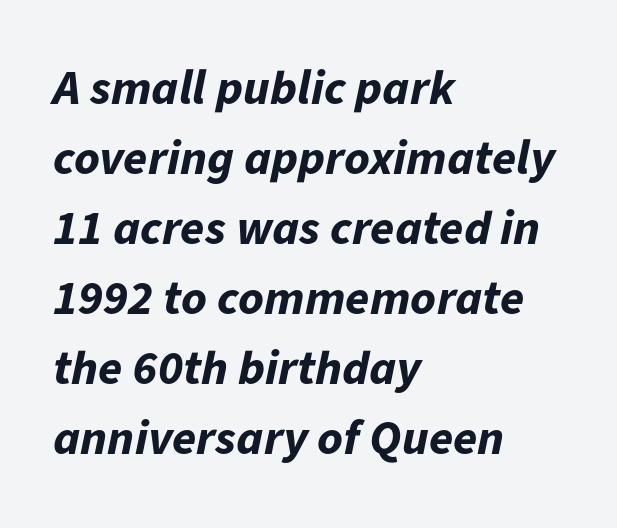
The image shows 49 px bold type, italic (leaning right); set left-aligned, normal line spacing (1.43x), normal letter spacing, not underlined; low stroke contrast and a medium x-height.
